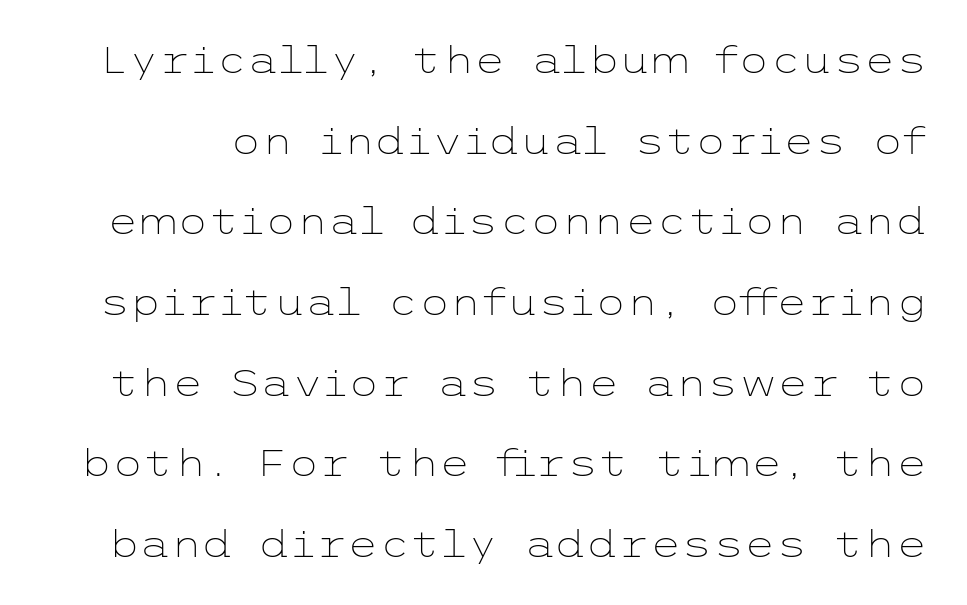
The image shows 36 px light, wide sans-serif type, upright; set loose line spacing (2.24x), normal letter spacing, not underlined; low stroke contrast and a medium x-height.
